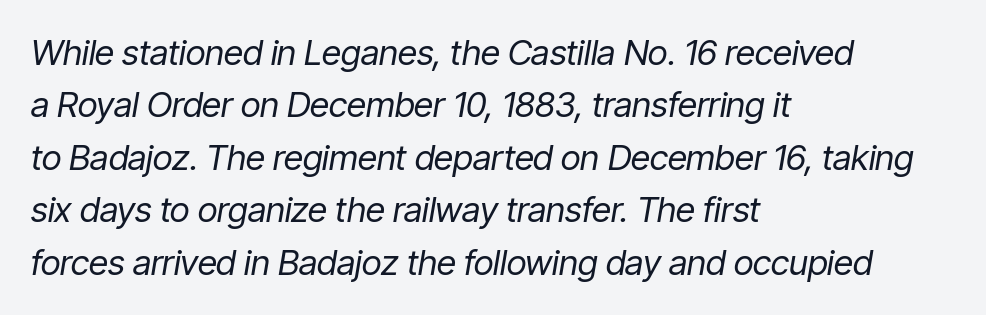
The image shows 35 px regular-weight, condensed type, italic (leaning right); set left-aligned, normal line spacing (1.5x), normal letter spacing, not underlined; low stroke contrast and a medium x-height.
